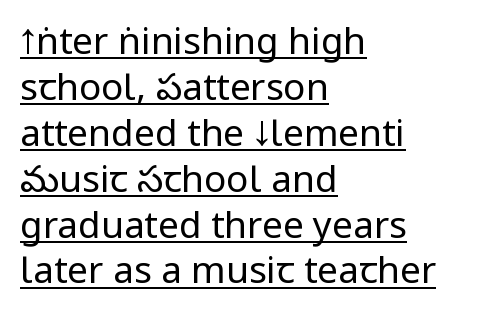
Nope, no serifs anywhere on these letters. Upright lettering throughout. Compared with undecorated copy, this sample adds a rule below the words. Nothing heavy about these letters — not bold at all. Words appear dense and cohesive because spacing is normal.
